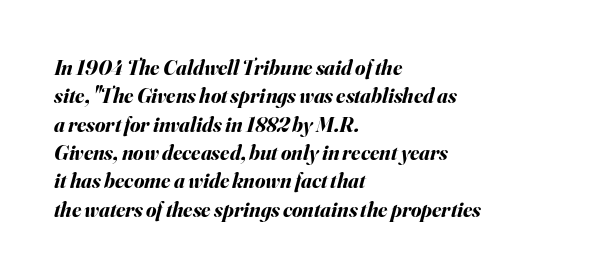
Q: Is the text bold? A: Yes.
Q: Is the text italic (slanted)? A: Yes, it leans right by about 16 degrees.
Q: Is the text underlined? A: No.
Q: How is the paragraph aligned? A: Left-aligned.
Q: Is the spacing between letters normal or unusually wide? A: Normal.
Q: Is the spacing between lines tight, normal or loose? A: Normal.
